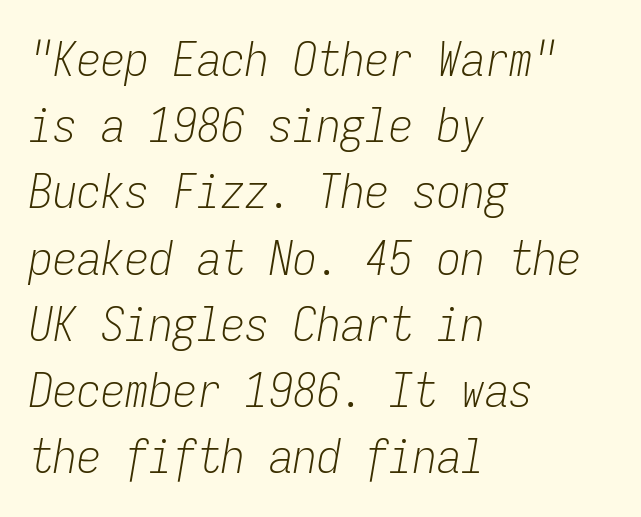
Q: Is the text bold? A: No.
Q: Is the text italic (slanted)? A: Yes, it leans right by about 9 degrees.
Q: Is the text underlined? A: No.
Q: How is the paragraph aligned? A: Left-aligned.
Q: Is the spacing between letters normal or unusually wide? A: Normal.
Q: Is the spacing between lines tight, normal or loose? A: Normal.
Q: Width (condensed, normal, or wide)? A: Condensed.
Q: Stroke contrast? A: Low.
Q: x-height? A: Medium.
Q: Monospaced? A: Yes.
